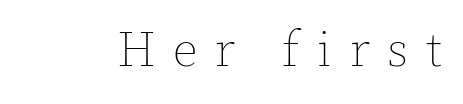
Every stem runs plumb, perpendicular to the baseline. Someone cranked the tracking dial way up on this one. Clear beneath every line of the passage. Heaviness? Minimal to ordinary, like unemphasized prose. Spacing verdict: proportional, widths tailored to each character.
